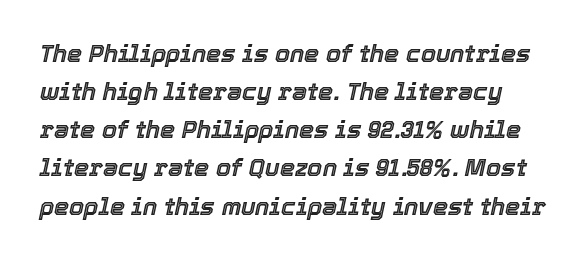
The typography opts for an oblique posture over an upright one. Any mark beneath the type? The region is blank. Compared with typical paragraphs, the rows here are spaced about the same. Each word holds together tightly as a unit, with standard inter-letter gaps.
